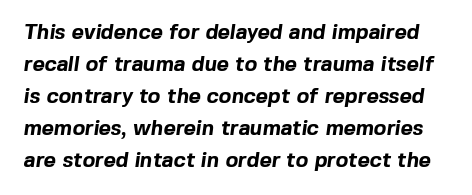
{"bold": "yes", "underline": "no", "line_spacing": "normal", "line_spacing_ratio": 1.52, "letter_spacing": "normal", "letter_spacing_em": 0.0, "glyph_px": 21}
